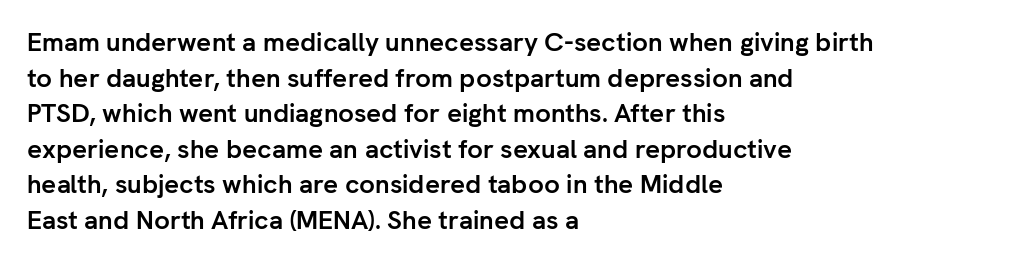
The image shows 26 px bold type, upright; set left-aligned, normal line spacing (1.37x), normal letter spacing, not underlined.
